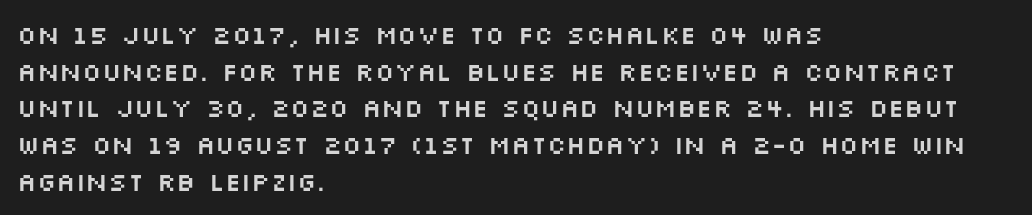
Q: Is the text italic (slanted)? A: No, it is upright.
Q: Is the text underlined? A: No.
Q: How is the paragraph aligned? A: Left-aligned.
Q: Is the spacing between letters normal or unusually wide? A: Normal.
Q: Is the spacing between lines tight, normal or loose? A: Normal.
